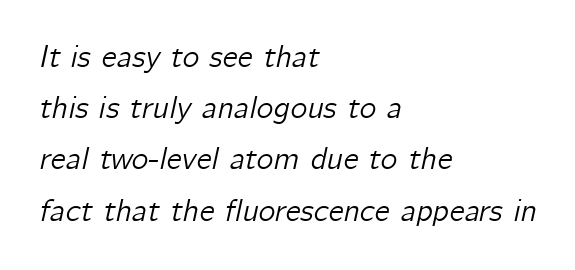
{"italic": "yes", "lean": "right", "slant_degrees": 12, "width": "normal", "stroke_contrast": "low", "x_height": "medium", "monospaced": "no", "underline": "no", "align": "left", "line_spacing": "normal", "line_spacing_ratio": 1.6, "letter_spacing": "normal", "letter_spacing_em": 0.0, "glyph_px": 32}
